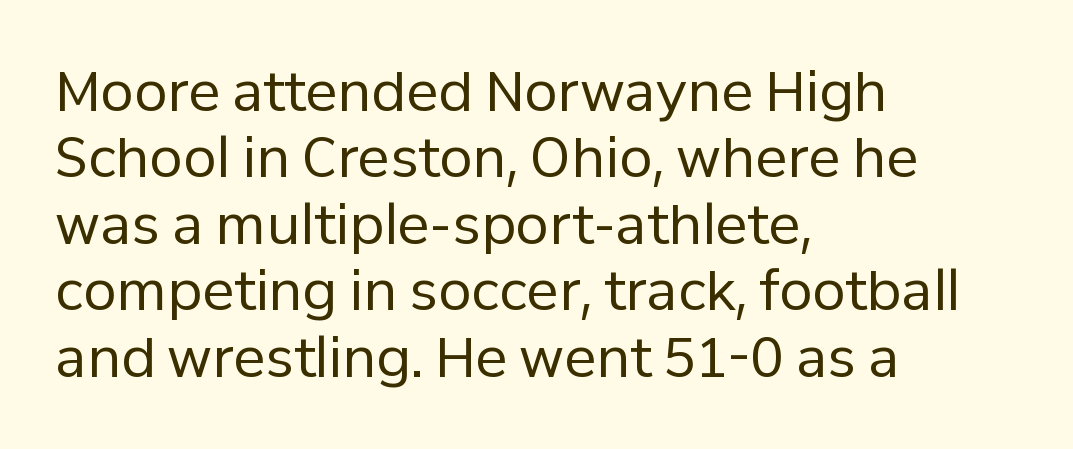
Q: Is the text bold? A: No.
Q: Is the text italic (slanted)? A: No, it is upright.
Q: Is the typeface a serif or a sans-serif typeface? A: Sans-serif.
Q: Is the text underlined? A: No.
Q: How is the paragraph aligned? A: Left-aligned.
Q: Is the spacing between letters normal or unusually wide? A: Normal.
Q: Width (condensed, normal, or wide)? A: Normal.
Q: Stroke contrast? A: Low.
Q: x-height? A: Medium.
Q: Monospaced? A: No.
